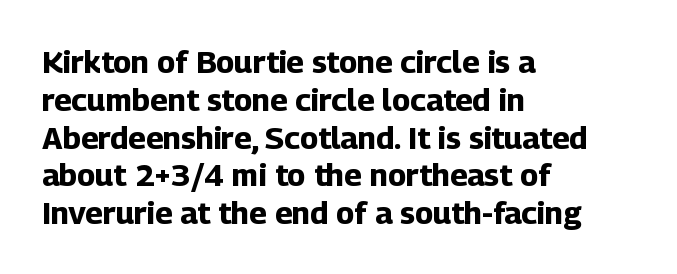
The image shows 31 px bold sans-serif type, upright; set left-aligned, line spacing 1.22x, normal letter spacing, not underlined; low stroke contrast and a medium x-height.
